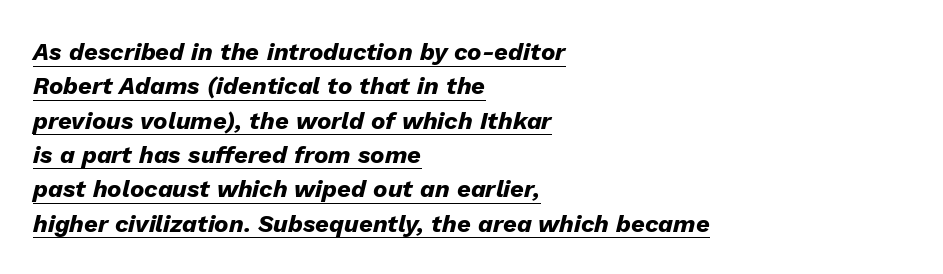
Q: Is the text bold? A: Yes.
Q: Is the text italic (slanted)? A: Yes, it leans right by about 13 degrees.
Q: Is the text underlined? A: Yes.
Q: How is the paragraph aligned? A: Left-aligned.
Q: Is the spacing between letters normal or unusually wide? A: Normal.
Q: Is the spacing between lines tight, normal or loose? A: Normal.
